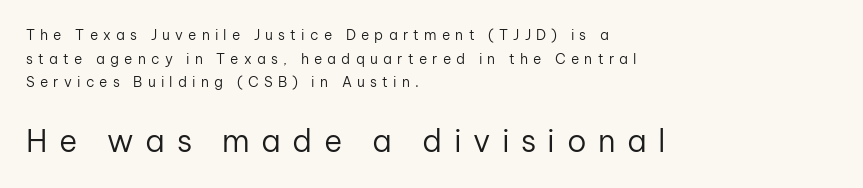
The lettering stays uniformly vertical, giving the passage a roman look. Descender tails drop into unmarked territory. A student would notice the bottom passage is typeset larger than what precedes it. Line spacing here is normal. Counters stay open thanks to moderate or lighter strokes. Between one letter and the next there's a generous, obvious gap.
